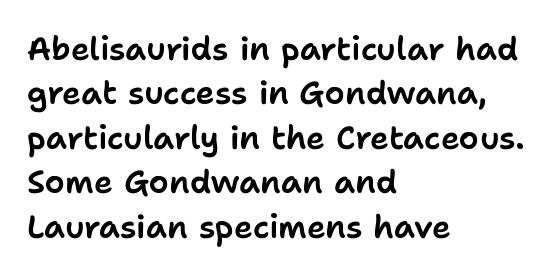
This sample has the flowing, uneven cadence of proportional lettering. A sans-serif font was chosen for this passage. A classic flush-left, rag-right setting is used for this passage. Posture: vertical. Honestly, the letter spacing is just normal — you wouldn't notice it.
